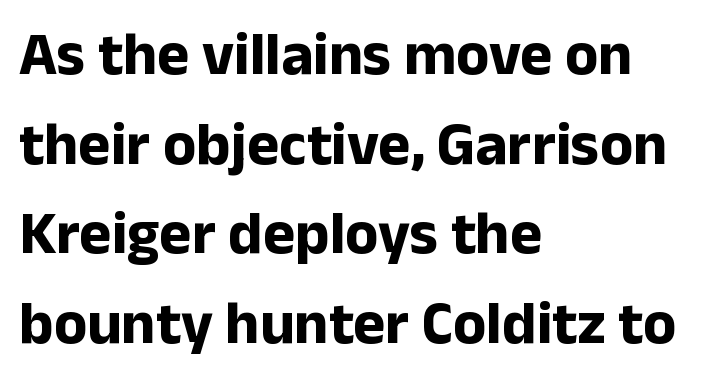
The image shows 61 px bold sans-serif type, upright; set left-aligned, normal line spacing (1.47x), normal letter spacing, not underlined; low stroke contrast and a medium x-height.
